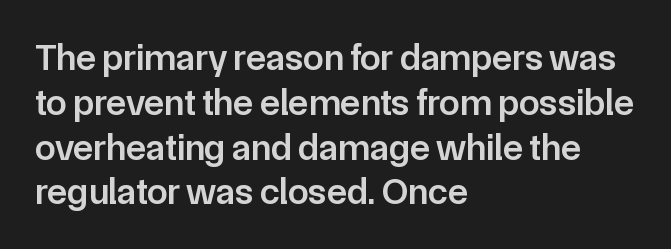
{"serif": "no", "italic": "no", "bold": "semi", "weight": "semibold", "width": "normal", "stroke_contrast": "low", "x_height": "medium", "monospaced": "no", "underline": "no", "align": "left", "line_spacing_ratio": 1.21, "letter_spacing": "normal", "letter_spacing_em": 0.0, "glyph_px": 37}
